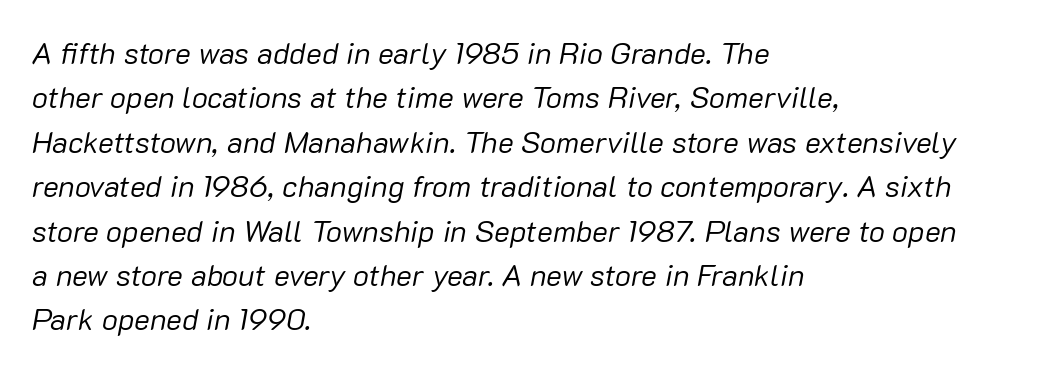
The image shows 30 px regular-weight type, italic (leaning right); set left-aligned, normal line spacing (1.48x), normal letter spacing, not underlined; low stroke contrast and a medium x-height.
